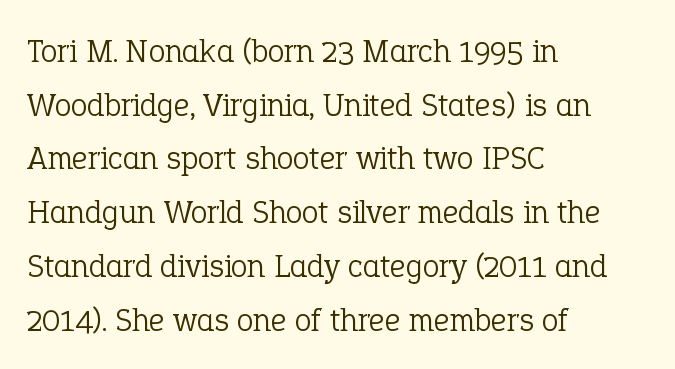
Q: Is the text bold? A: No.
Q: Is the text italic (slanted)? A: No, it is upright.
Q: Is the typeface a serif or a sans-serif typeface? A: Serif.
Q: Is the text underlined? A: No.
Q: How is the paragraph aligned? A: Left-aligned.
Q: Is the spacing between letters normal or unusually wide? A: Normal.
Q: Is the spacing between lines tight, normal or loose? A: Normal.
Q: Width (condensed, normal, or wide)? A: Normal.
Q: Stroke contrast? A: Low.
Q: x-height? A: Medium.
Q: Monospaced? A: No.
